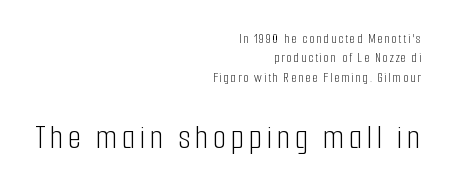
{"serif": "no", "italic": "no", "bold": "no", "weight": "light", "width": "condensed", "stroke_contrast": "low", "x_height": "medium", "monospaced": "no", "underline": "no", "align": "right", "line_spacing": "normal", "line_spacing_ratio": 1.38, "larger_block": "second", "size_ratio": 2.5, "glyph_px": 35}
